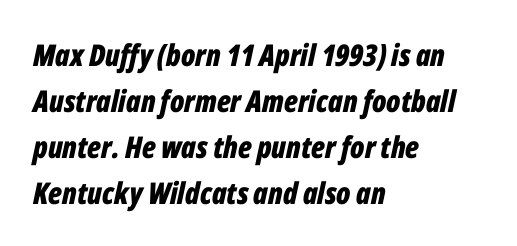
Q: Is the text bold? A: Yes.
Q: Is the text italic (slanted)? A: Yes, it leans right by about 12 degrees.
Q: Is the text underlined? A: No.
Q: How is the paragraph aligned? A: Left-aligned.
Q: Is the spacing between letters normal or unusually wide? A: Normal.
Q: Is the spacing between lines tight, normal or loose? A: Normal.
Q: Width (condensed, normal, or wide)? A: Condensed.
Q: Stroke contrast? A: Low.
Q: x-height? A: Medium.
Q: Monospaced? A: No.
